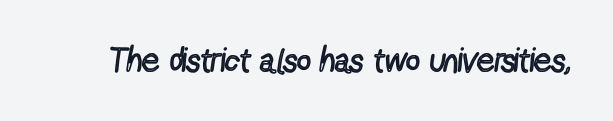
The image shows 34 px regular-weight, condensed sans-serif type; set normal letter spacing, not underlined; a medium x-height.
